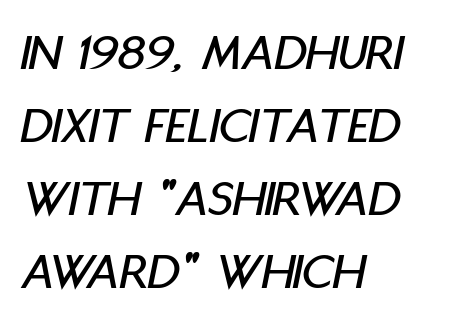
{"italic": "yes", "lean": "right", "slant_degrees": 11, "width": "condensed", "stroke_contrast": "low", "x_height": "large", "monospaced": "no", "underline": "no", "align": "left", "line_spacing": "normal", "line_spacing_ratio": 1.38, "letter_spacing": "normal", "letter_spacing_em": 0.0, "glyph_px": 53}
